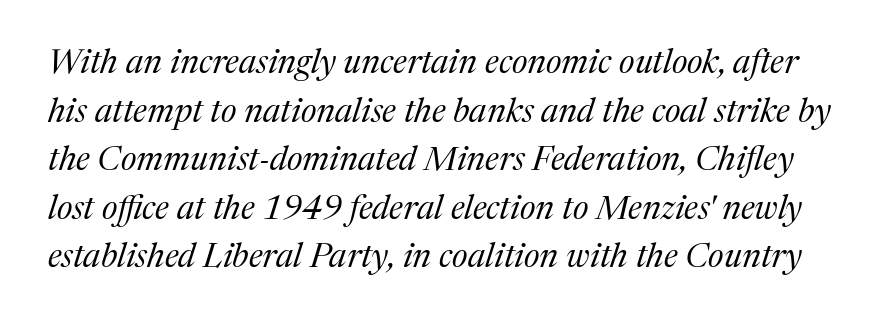
Q: Is the text bold? A: No.
Q: Is the text italic (slanted)? A: Yes, it leans right by about 17 degrees.
Q: Is the typeface a serif or a sans-serif typeface? A: Serif.
Q: Is the text underlined? A: No.
Q: Is the spacing between letters normal or unusually wide? A: Normal.
Q: Is the spacing between lines tight, normal or loose? A: Normal.
Q: Width (condensed, normal, or wide)? A: Normal.
Q: Stroke contrast? A: Medium.
Q: x-height? A: Medium.
Q: Monospaced? A: No.
